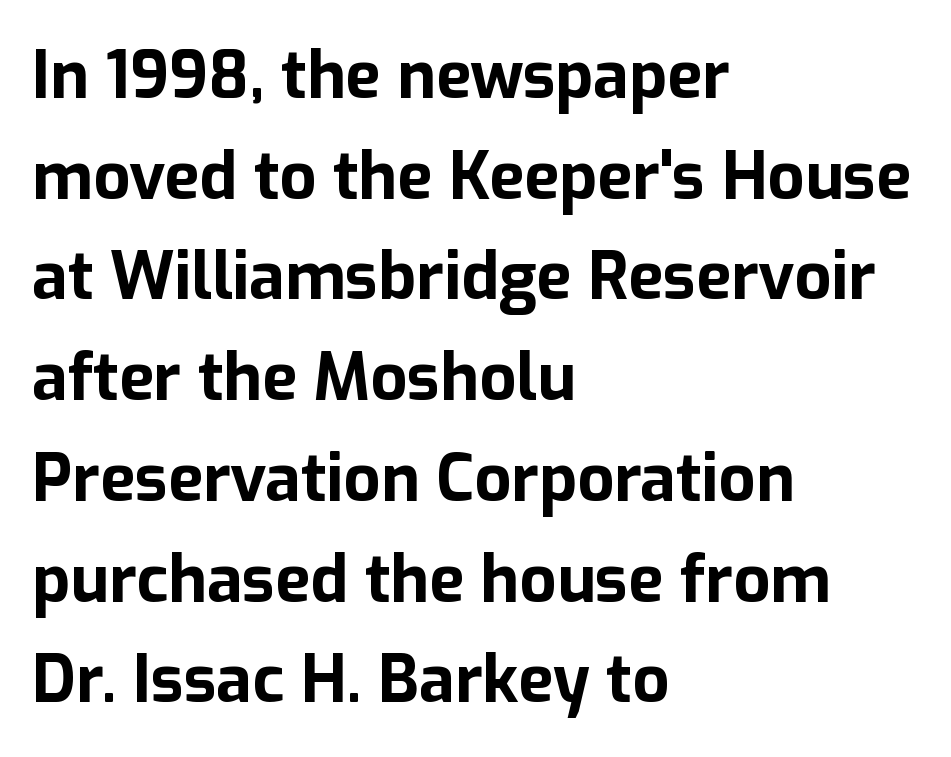
The image shows 65 px bold sans-serif type, upright; set left-aligned, normal line spacing (1.55x), normal letter spacing, not underlined; low stroke contrast and a medium x-height.
